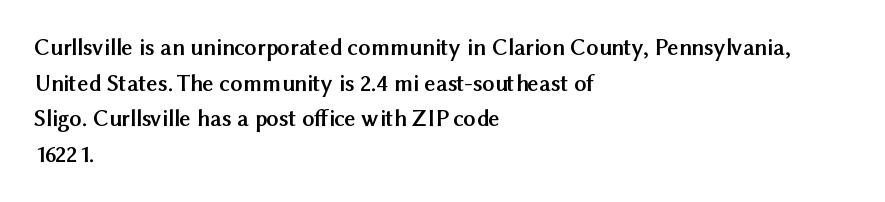
The image shows 24 px bold type, upright; set left-aligned, normal line spacing (1.48x), normal letter spacing, not underlined.
